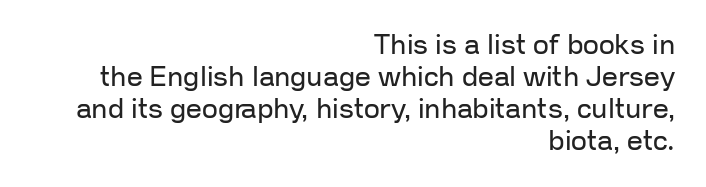
The image shows 28 px regular-weight sans-serif type, upright; set right-aligned, tight line spacing (1.14x), normal letter spacing, not underlined; low stroke contrast and a medium x-height.
